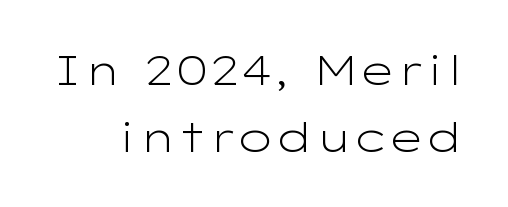
{"serif": "no", "italic": "no", "bold": "no", "weight": "light", "width": "wide", "stroke_contrast": "low", "x_height": "medium", "monospaced": "no", "underline": "no", "line_spacing": "normal", "line_spacing_ratio": 1.63, "letter_spacing": "normal", "letter_spacing_em": 0.0, "glyph_px": 41}
